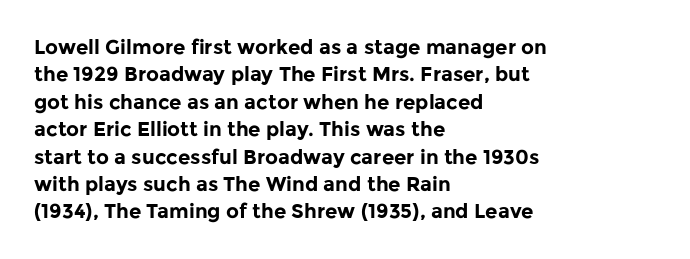
The image shows 20 px bold type, upright; set left-aligned, normal line spacing (1.37x), normal letter spacing, not underlined.
